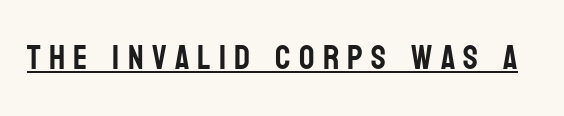
The image shows 34 px condensed sans-serif type, upright; set unusually wide letter spacing (+0.24 em), underlined; low stroke contrast and a large x-height.
